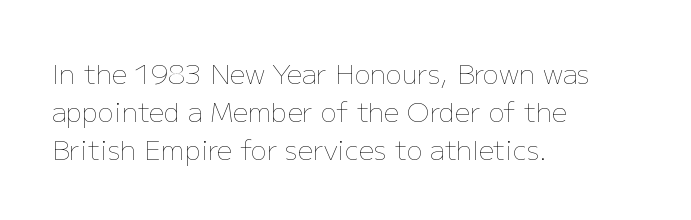
The image shows 27 px text type, upright; set left-aligned, normal line spacing (1.4x), normal letter spacing, not underlined.
